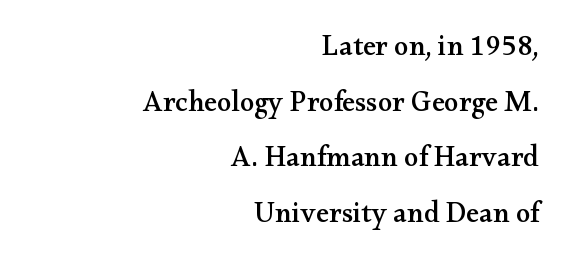
The image shows 29 px wide serif type, upright; set right-aligned, loose line spacing (1.92x), normal letter spacing, not underlined; medium stroke contrast and a small x-height.
